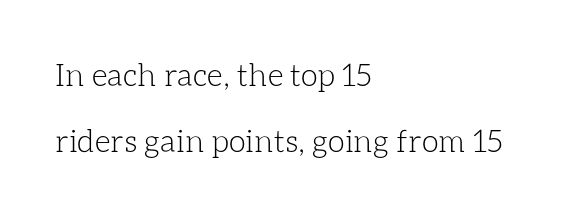
The image shows 31 px light type, upright; set left-aligned, loose line spacing (2.12x), normal letter spacing, not underlined; low stroke contrast and a medium x-height.
